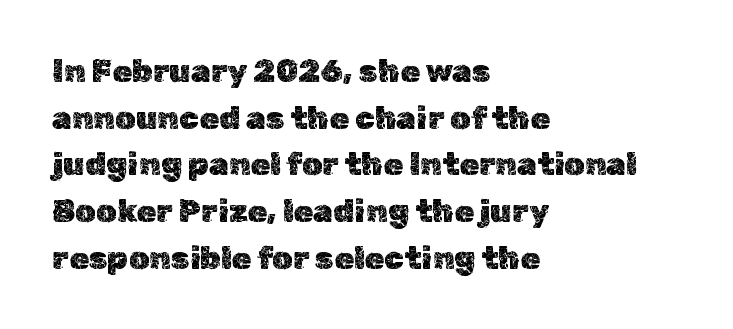
{"italic": "no", "width": "normal", "x_height": "medium", "monospaced": "no", "underline": "no", "align": "left", "line_spacing": "normal", "line_spacing_ratio": 1.46, "letter_spacing": "normal", "letter_spacing_em": 0.0, "glyph_px": 32}
